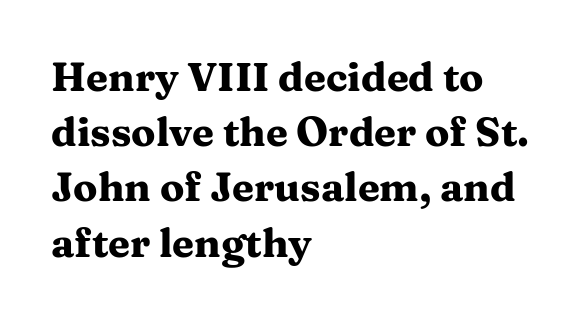
Q: Is the text bold? A: Yes.
Q: Is the text italic (slanted)? A: No, it is upright.
Q: Is the typeface a serif or a sans-serif typeface? A: Serif.
Q: Is the text underlined? A: No.
Q: How is the paragraph aligned? A: Left-aligned.
Q: Is the spacing between letters normal or unusually wide? A: Normal.
Q: Is the spacing between lines tight, normal or loose? A: Normal.
Q: Width (condensed, normal, or wide)? A: Wide.
Q: Stroke contrast? A: Medium.
Q: x-height? A: Medium.
Q: Monospaced? A: No.
